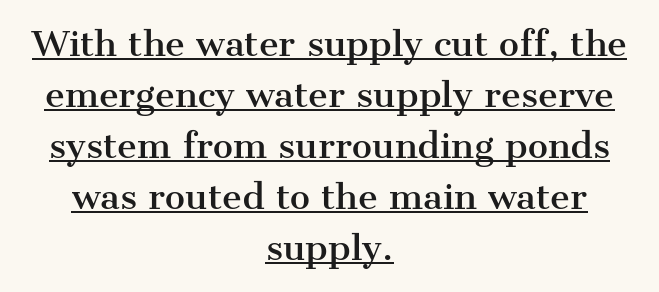
The image shows 34 px serif type, upright; set centered, normal line spacing (1.5x), normal letter spacing, underlined; medium stroke contrast and a medium x-height.
